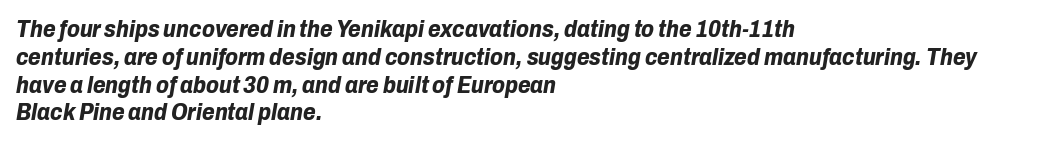
{"italic": "yes", "lean": "right", "slant_degrees": 10, "bold": "yes", "underline": "no", "align": "left", "line_spacing_ratio": 1.21, "letter_spacing": "normal", "letter_spacing_em": 0.0, "glyph_px": 23}
